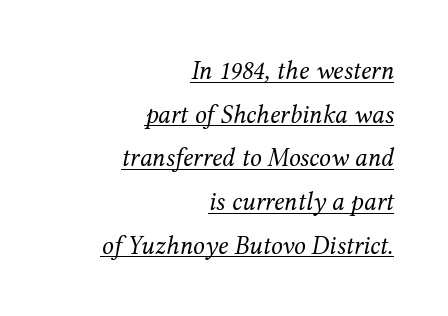
Check the space under the baseline: a stroke is drawn there. This rendering leaves character spacing at its baseline value. Compared with typical paragraphs, the rows here are spaced about the same. Is this a heavy cut? Hardly; it is regular or lighter. This rendering uses right alignment, leaving the left contour irregular.
